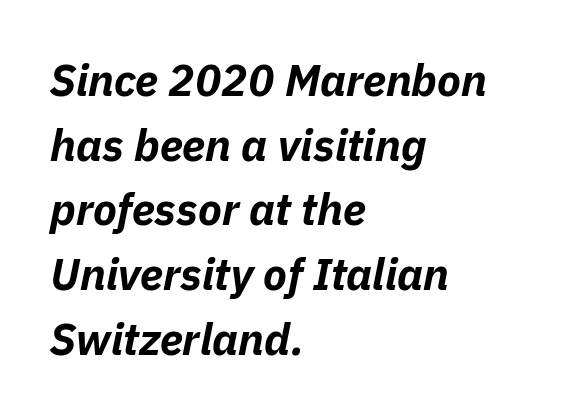
Q: Is the text bold? A: Yes.
Q: Is the text italic (slanted)? A: Yes, it leans right by about 11 degrees.
Q: Is the text underlined? A: No.
Q: How is the paragraph aligned? A: Left-aligned.
Q: Is the spacing between letters normal or unusually wide? A: Normal.
Q: Is the spacing between lines tight, normal or loose? A: Normal.
Q: Width (condensed, normal, or wide)? A: Normal.
Q: Stroke contrast? A: Low.
Q: x-height? A: Medium.
Q: Monospaced? A: No.
